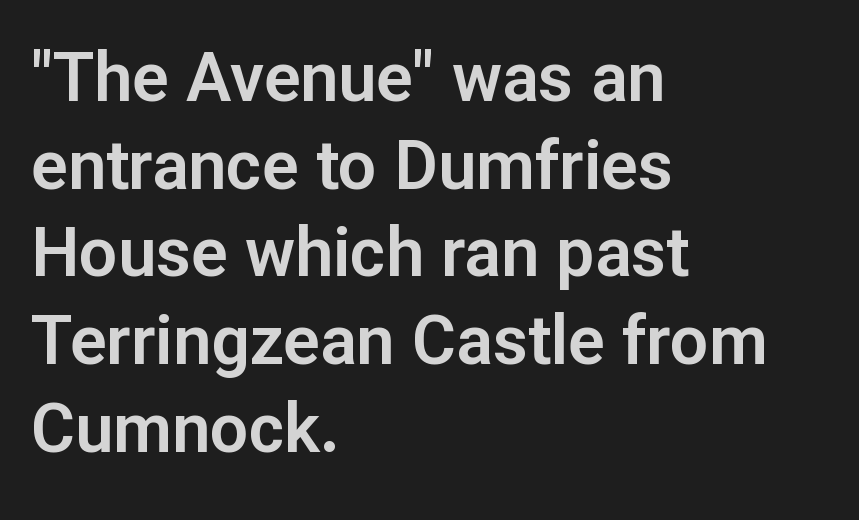
Q: Is the text italic (slanted)? A: No, it is upright.
Q: Is the typeface a serif or a sans-serif typeface? A: Sans-serif.
Q: Is the text underlined? A: No.
Q: How is the paragraph aligned? A: Left-aligned.
Q: Is the spacing between letters normal or unusually wide? A: Normal.
Q: Is the spacing between lines tight, normal or loose? A: Normal.
Q: Width (condensed, normal, or wide)? A: Normal.
Q: Stroke contrast? A: Low.
Q: x-height? A: Medium.
Q: Monospaced? A: No.
